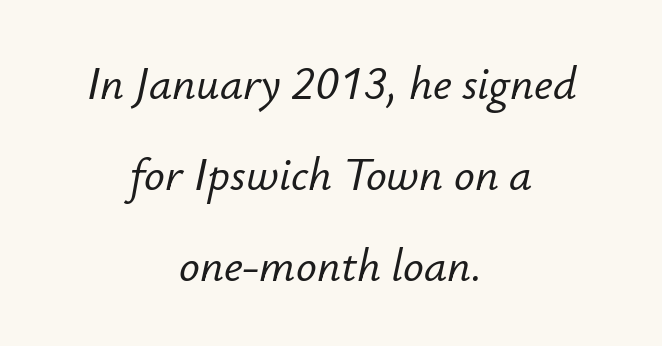
Q: Is the text italic (slanted)? A: Yes, it leans right by about 12 degrees.
Q: Is the text underlined? A: No.
Q: How is the paragraph aligned? A: Centered.
Q: Is the spacing between letters normal or unusually wide? A: Normal.
Q: Is the spacing between lines tight, normal or loose? A: Loose.
Q: Width (condensed, normal, or wide)? A: Normal.
Q: Stroke contrast? A: Low.
Q: x-height? A: Small.
Q: Monospaced? A: No.
